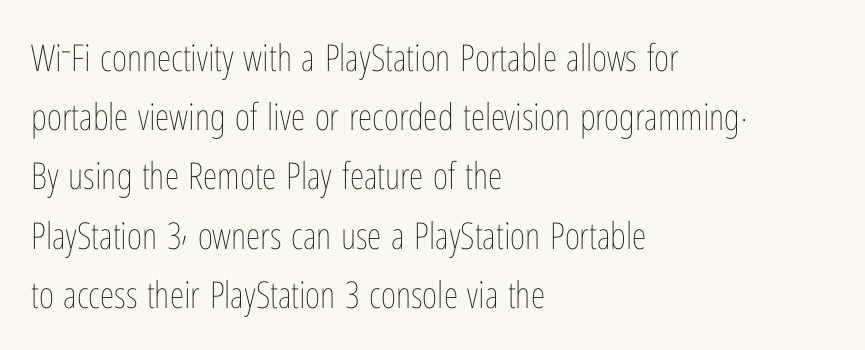
The image shows 37 px thin, condensed type, upright; set left-aligned, normal line spacing (1.6x), normal letter spacing, not underlined; low stroke contrast and a medium x-height.
